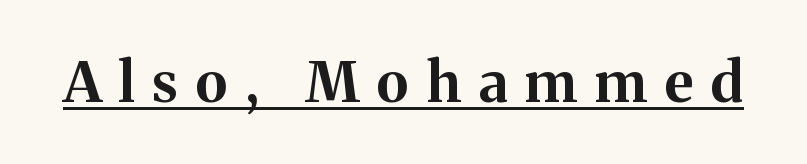
Q: Is the text bold? A: Yes.
Q: Is the text italic (slanted)? A: No, it is upright.
Q: Is the typeface a serif or a sans-serif typeface? A: Serif.
Q: Is the text underlined? A: Yes.
Q: Is the spacing between letters normal or unusually wide? A: Unusually wide.
Q: Width (condensed, normal, or wide)? A: Normal.
Q: Stroke contrast? A: Medium.
Q: x-height? A: Medium.
Q: Monospaced? A: No.
